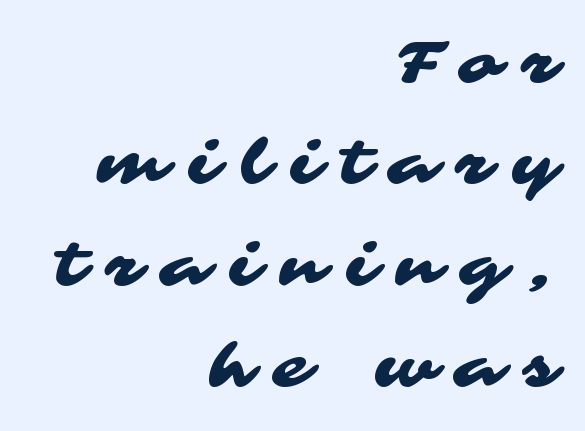
The image shows 60 px wide sans-serif type; set right-aligned, normal line spacing (1.69x), unusually wide letter spacing (+0.35 em), not underlined; medium stroke contrast and a medium x-height.
